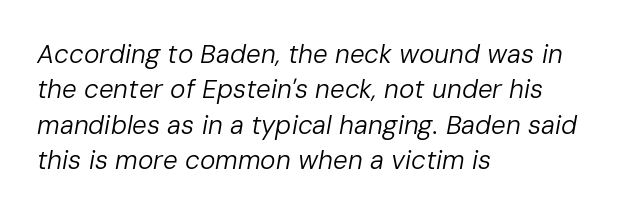
Q: Is the text bold? A: No.
Q: Is the text italic (slanted)? A: Yes, it leans right by about 10 degrees.
Q: Is the text underlined? A: No.
Q: How is the paragraph aligned? A: Left-aligned.
Q: Is the spacing between letters normal or unusually wide? A: Normal.
Q: Is the spacing between lines tight, normal or loose? A: Normal.
